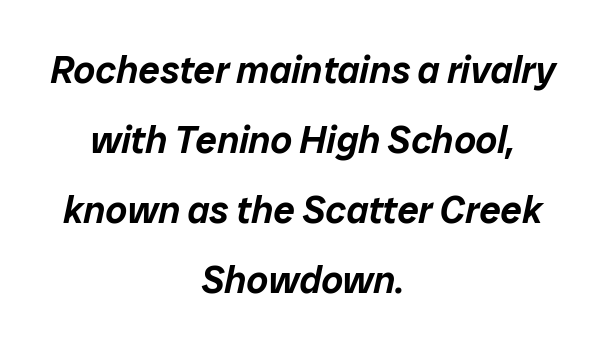
{"italic": "yes", "lean": "right", "slant_degrees": 12, "width": "normal", "stroke_contrast": "low", "x_height": "medium", "monospaced": "no", "underline": "no", "align": "center", "line_spacing_ratio": 1.84, "letter_spacing": "normal", "letter_spacing_em": 0.0, "glyph_px": 38}
